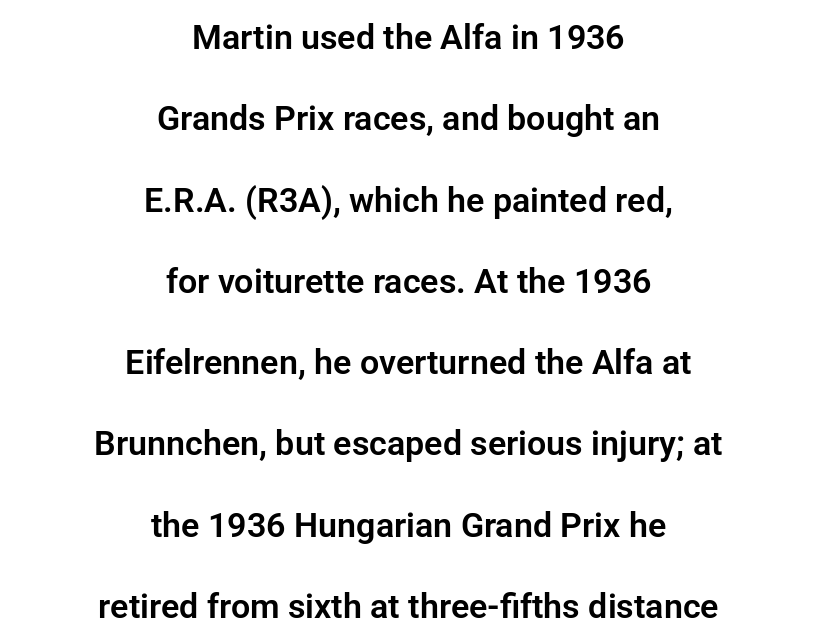
{"serif": "no", "italic": "no", "width": "normal", "stroke_contrast": "low", "x_height": "medium", "monospaced": "no", "underline": "no", "align": "center", "line_spacing": "loose", "line_spacing_ratio": 2.39, "letter_spacing": "normal", "letter_spacing_em": 0.0, "glyph_px": 34}
